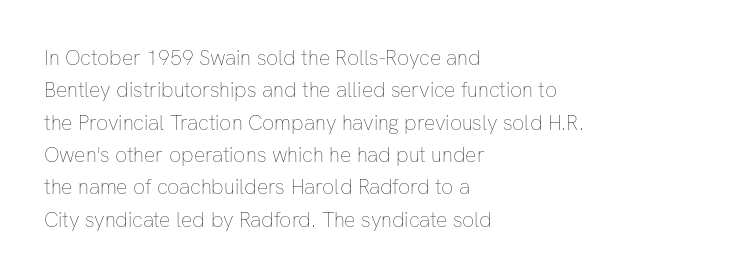
Q: Is the text bold? A: No.
Q: Is the text italic (slanted)? A: No, it is upright.
Q: Is the text underlined? A: No.
Q: How is the paragraph aligned? A: Left-aligned.
Q: Is the spacing between letters normal or unusually wide? A: Normal.
Q: Is the spacing between lines tight, normal or loose? A: Normal.
